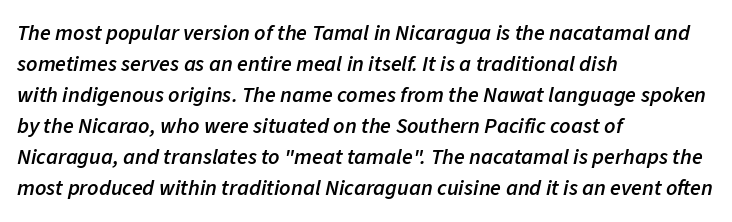
Descenders are the only things crossing below the line. Look at the tracking — it's just the regular setting, nothing added. Visually the block forms a straight wall on the left and a jagged coastline on the right. Caption: semibold face, moderately heavy strokes.
